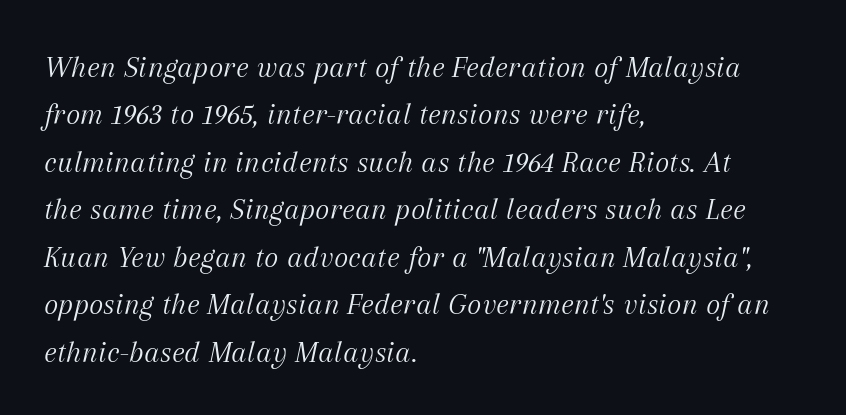
{"serif": "yes", "italic": "yes", "lean": "right", "slant_degrees": 12, "bold": "no", "weight": "light", "width": "normal", "stroke_contrast": "medium", "x_height": "medium", "monospaced": "no", "underline": "no", "align": "left", "line_spacing": "normal", "line_spacing_ratio": 1.53, "letter_spacing": "normal", "letter_spacing_em": 0.0, "glyph_px": 31}
